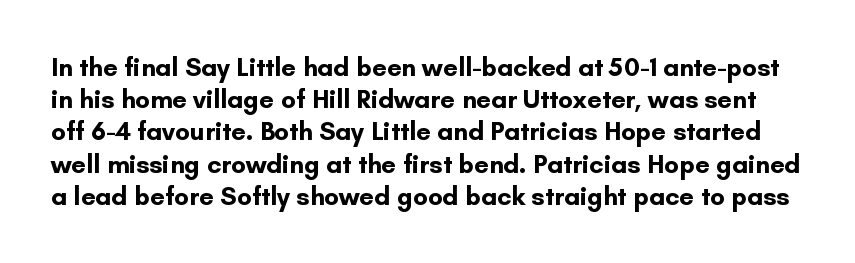
{"italic": "no", "bold": "yes", "underline": "no", "line_spacing_ratio": 1.24, "letter_spacing": "normal", "letter_spacing_em": 0.0, "glyph_px": 26}
